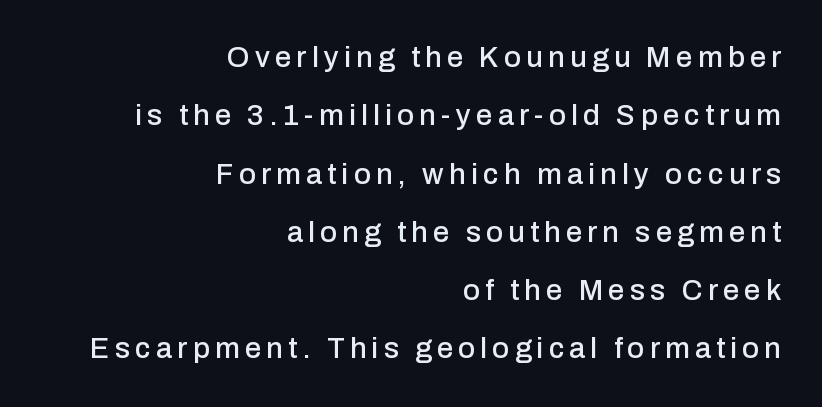
Q: Is the text italic (slanted)? A: No, it is upright.
Q: Is the typeface a serif or a sans-serif typeface? A: Sans-serif.
Q: Is the text underlined? A: No.
Q: How is the paragraph aligned? A: Right-aligned.
Q: Is the spacing between lines tight, normal or loose? A: Loose.
Q: Width (condensed, normal, or wide)? A: Normal.
Q: Stroke contrast? A: Low.
Q: x-height? A: Medium.
Q: Monospaced? A: No.
